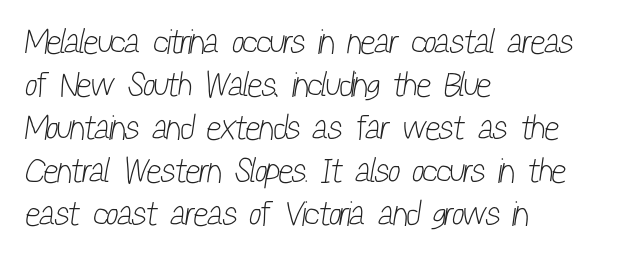
{"serif": "no", "bold": "no", "weight": "light", "width": "condensed", "stroke_contrast": "low", "x_height": "medium", "monospaced": "no", "underline": "no", "align": "left", "line_spacing_ratio": 1.23, "letter_spacing": "normal", "letter_spacing_em": 0.0, "glyph_px": 35}
